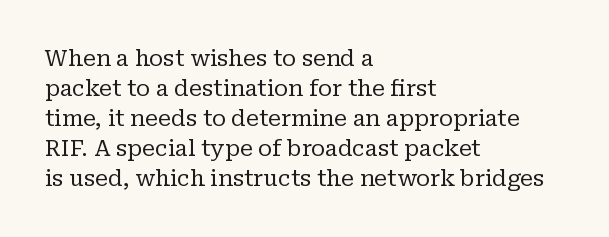
{"italic": "no", "bold": "no", "underline": "no", "align": "left", "line_spacing": "normal", "line_spacing_ratio": 1.36, "letter_spacing": "normal", "letter_spacing_em": 0.0, "glyph_px": 22}
